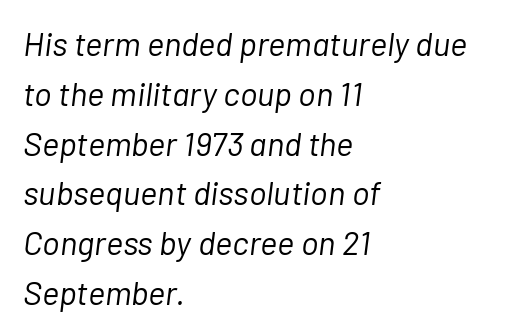
Q: Is the text bold? A: No.
Q: Is the text italic (slanted)? A: Yes, it leans right by about 7 degrees.
Q: Is the text underlined? A: No.
Q: How is the paragraph aligned? A: Left-aligned.
Q: Is the spacing between letters normal or unusually wide? A: Normal.
Q: Is the spacing between lines tight, normal or loose? A: Normal.
Q: Width (condensed, normal, or wide)? A: Normal.
Q: Stroke contrast? A: Low.
Q: x-height? A: Medium.
Q: Monospaced? A: No.
